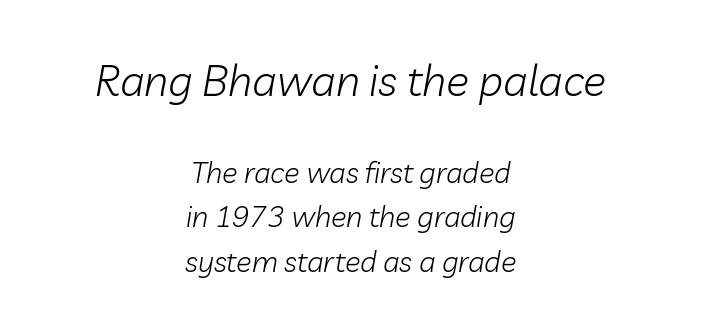
Observe the ordinary spacing: letters are neighbours, not strangers. You could not count columns in this text — the font is proportionally spaced. Emphasis-style slanted type is in use. The gap between lines stays unmarked. Compared with a typical body face, this is equally light or lighter still.
